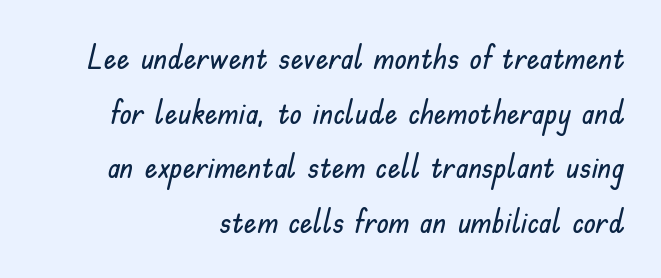
Q: Is the text italic (slanted)? A: Yes.
Q: Is the typeface a serif or a sans-serif typeface? A: Sans-serif.
Q: Is the text underlined? A: No.
Q: How is the paragraph aligned? A: Right-aligned.
Q: Is the spacing between letters normal or unusually wide? A: Normal.
Q: Width (condensed, normal, or wide)? A: Normal.
Q: Stroke contrast? A: Low.
Q: x-height? A: Small.
Q: Monospaced? A: No.
